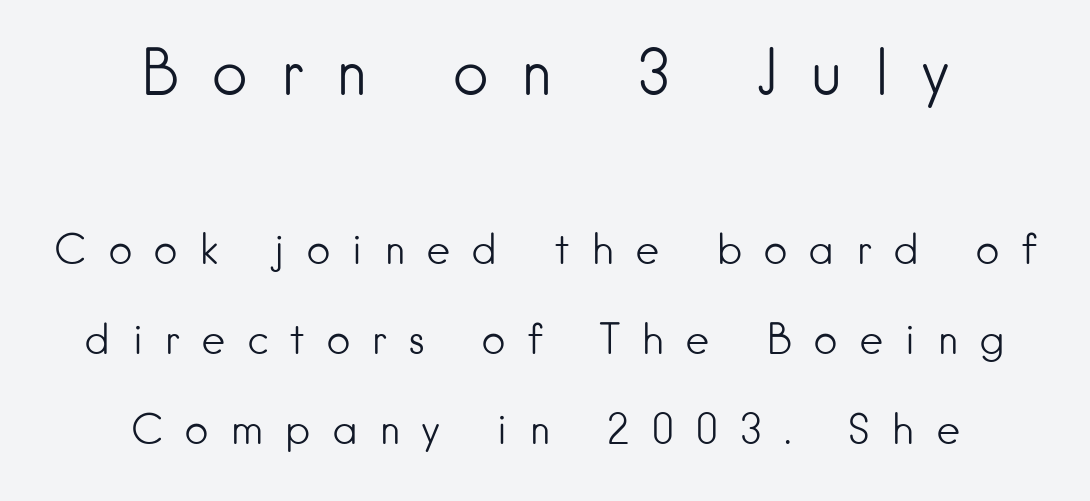
Horizontally, the lines are justified to the midpoint only. Italic: no, the glyphs are upright roman. The passage shown begins with its larger block and ends with its smaller one. Proportional: the letters do not fall into vertical columns. The zone under the glyphs is completely vacant.
